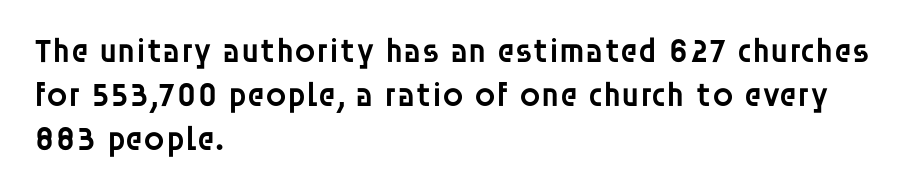
These lines stack with their left ends in a neat column. Serifs: no, the terminals of the letterforms are clean. Moderately thickened strokes mark this as semibold type. Every stem runs plumb, perpendicular to the baseline. Tracking value appears to be zero — textbook default spacing.
